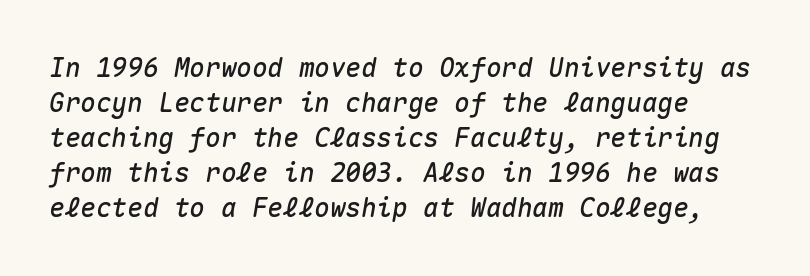
{"italic": "yes", "lean": "right", "slant_degrees": 10, "underline": "no", "line_spacing": "normal", "line_spacing_ratio": 1.35, "letter_spacing": "normal", "letter_spacing_em": 0.0, "glyph_px": 26}
